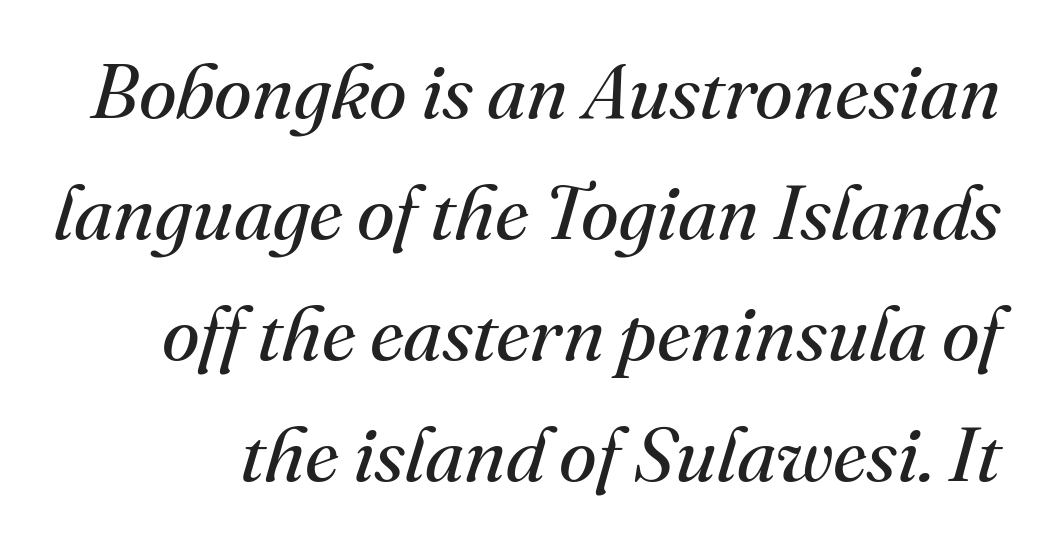
Q: Is the text bold? A: No.
Q: Is the text italic (slanted)? A: Yes, it leans right by about 16 degrees.
Q: Is the typeface a serif or a sans-serif typeface? A: Serif.
Q: Is the text underlined? A: No.
Q: Is the spacing between letters normal or unusually wide? A: Normal.
Q: Is the spacing between lines tight, normal or loose? A: Normal.
Q: Width (condensed, normal, or wide)? A: Normal.
Q: Stroke contrast? A: Medium.
Q: x-height? A: Small.
Q: Monospaced? A: No.
